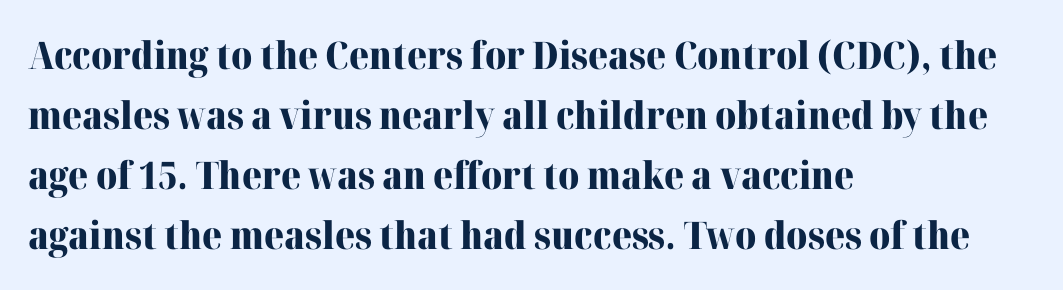
The image shows 38 px heavy serif type, upright; set left-aligned, normal line spacing (1.58x), normal letter spacing, not underlined; high stroke contrast and a medium x-height.
